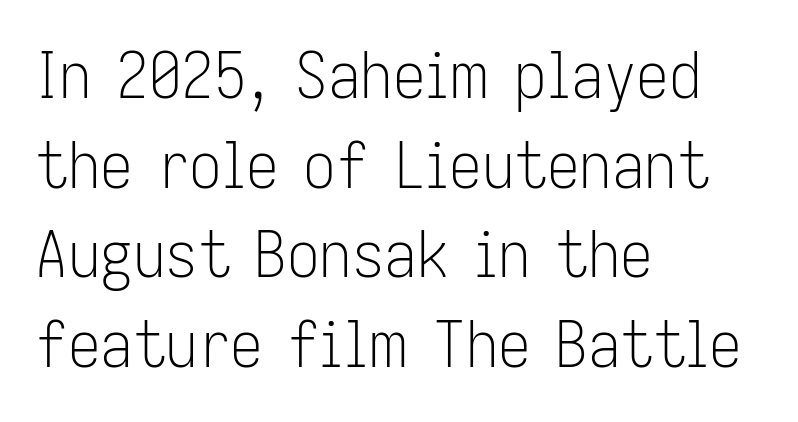
Q: Is the text bold? A: No.
Q: Is the text italic (slanted)? A: No, it is upright.
Q: Is the typeface a serif or a sans-serif typeface? A: Sans-serif.
Q: Is the text underlined? A: No.
Q: How is the paragraph aligned? A: Left-aligned.
Q: Is the spacing between letters normal or unusually wide? A: Normal.
Q: Is the spacing between lines tight, normal or loose? A: Normal.
Q: Width (condensed, normal, or wide)? A: Condensed.
Q: Stroke contrast? A: Low.
Q: x-height? A: Medium.
Q: Monospaced? A: No.
